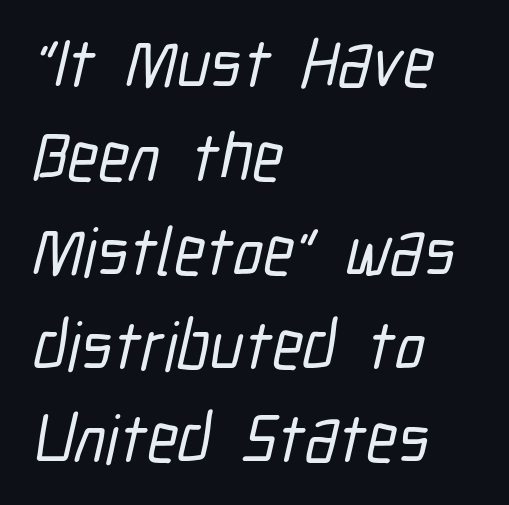
In terms of letterspacing, this is plain default setting. A typesetter would call this leading conventional body-copy spacing. In terms of letterform style, serifs are entirely absent. The setting favours the left margin, as ordinary paragraphs usually do. Each letter keeps its own natural width here, so spacing adapts to shape.
